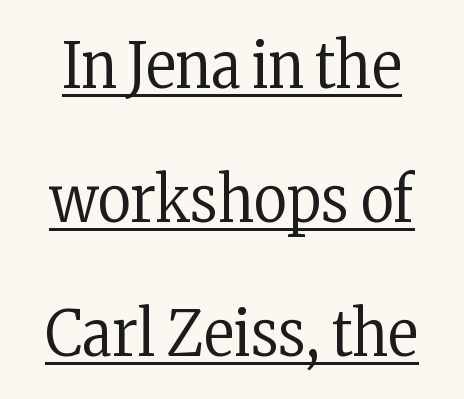
Q: Is the text bold? A: No.
Q: Is the text italic (slanted)? A: No, it is upright.
Q: Is the typeface a serif or a sans-serif typeface? A: Serif.
Q: Is the text underlined? A: Yes.
Q: Is the spacing between letters normal or unusually wide? A: Normal.
Q: Is the spacing between lines tight, normal or loose? A: Loose.
Q: Width (condensed, normal, or wide)? A: Condensed.
Q: Stroke contrast? A: Low.
Q: x-height? A: Medium.
Q: Monospaced? A: No.
